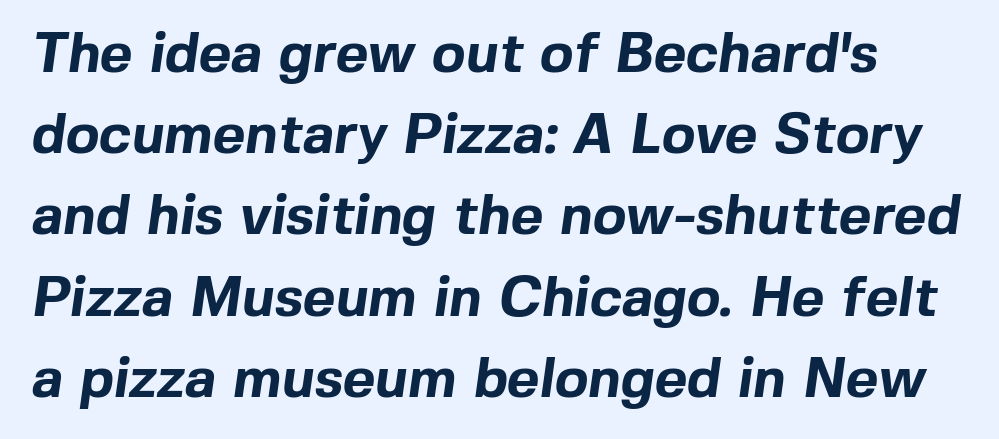
{"serif": "no", "bold": "yes", "weight": "bold", "width": "normal", "x_height": "medium", "monospaced": "no", "underline": "no", "line_spacing": "normal", "line_spacing_ratio": 1.45, "letter_spacing": "normal", "letter_spacing_em": 0.0, "glyph_px": 56}
